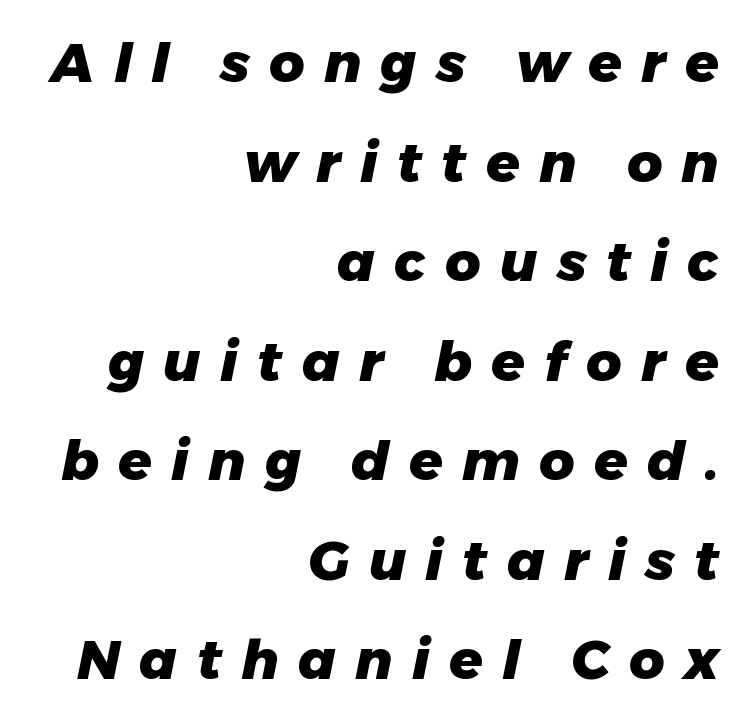
The rag falls on the left side of this text block. The passage shown has open, widely tracked lettering throughout. The foot of each line stays bare and open. Typographic density is high because the face is bold. You could not count columns in this text — the font is proportionally spaced.
